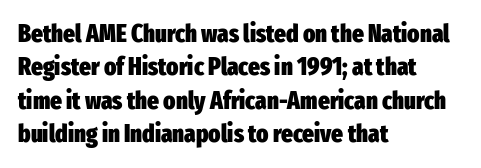
Q: Is the text bold? A: Yes.
Q: Is the text italic (slanted)? A: No, it is upright.
Q: Is the text underlined? A: No.
Q: How is the paragraph aligned? A: Left-aligned.
Q: Is the spacing between letters normal or unusually wide? A: Normal.
Q: Is the spacing between lines tight, normal or loose? A: Normal.
